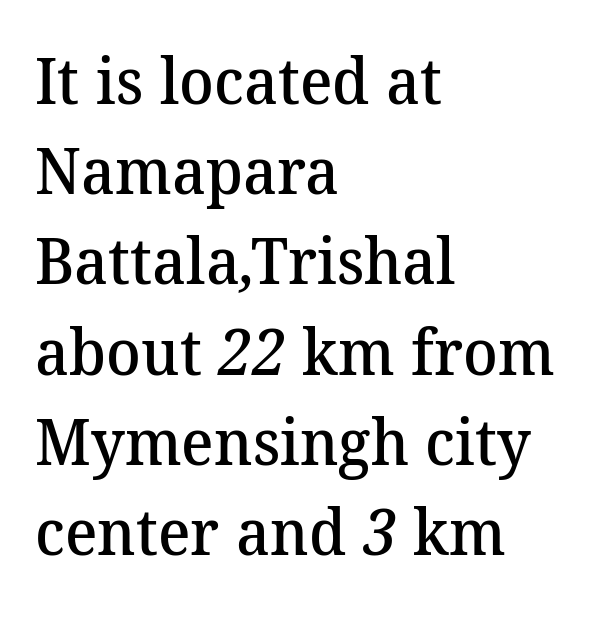
The image shows 64 px semibold serif type; set left-aligned, normal line spacing (1.41x), normal letter spacing, not underlined; medium stroke contrast and a medium x-height.
